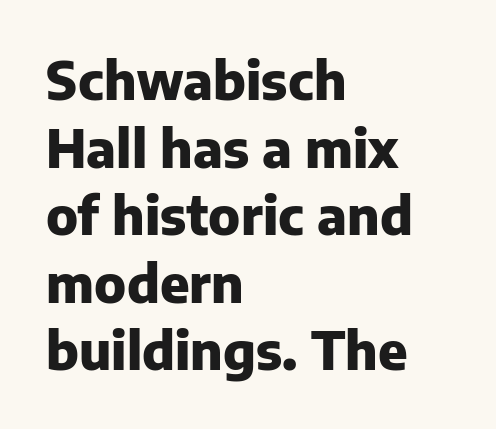
{"serif": "no", "italic": "no", "bold": "yes", "weight": "heavy", "width": "normal", "stroke_contrast": "low", "x_height": "medium", "monospaced": "no", "underline": "no", "align": "left", "line_spacing": "normal", "line_spacing_ratio": 1.3, "letter_spacing": "normal", "letter_spacing_em": 0.0, "glyph_px": 52}
